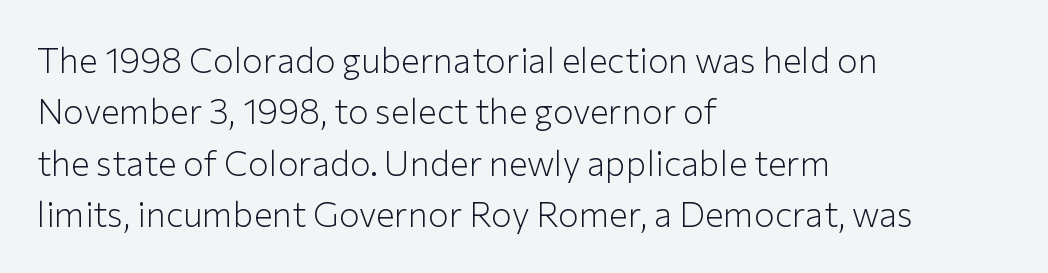
The letters advance in unequal steps, a hallmark of proportional type. These lines are set flush left with a ragged right edge. A typesetter would mark this as roman, not italic. What's the leading like? Ordinary, nothing unusual. Stems and bowls with no extra thickness — not bold.
